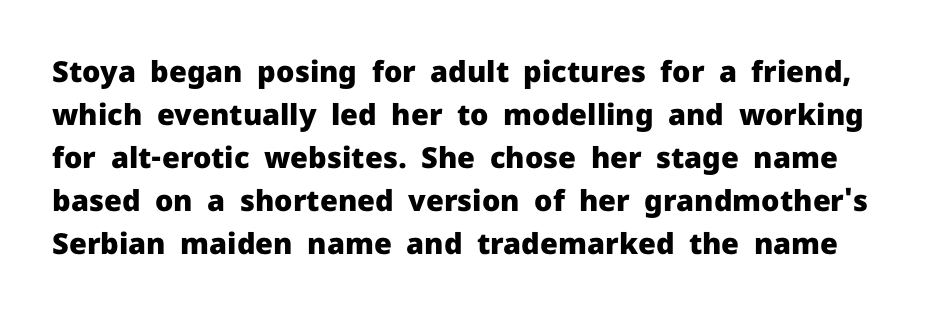
{"serif": "no", "italic": "no", "bold": "yes", "weight": "heavy", "width": "normal", "stroke_contrast": "low", "x_height": "medium", "monospaced": "no", "underline": "no", "line_spacing": "normal", "line_spacing_ratio": 1.48, "letter_spacing": "normal", "letter_spacing_em": 0.0, "glyph_px": 29}
